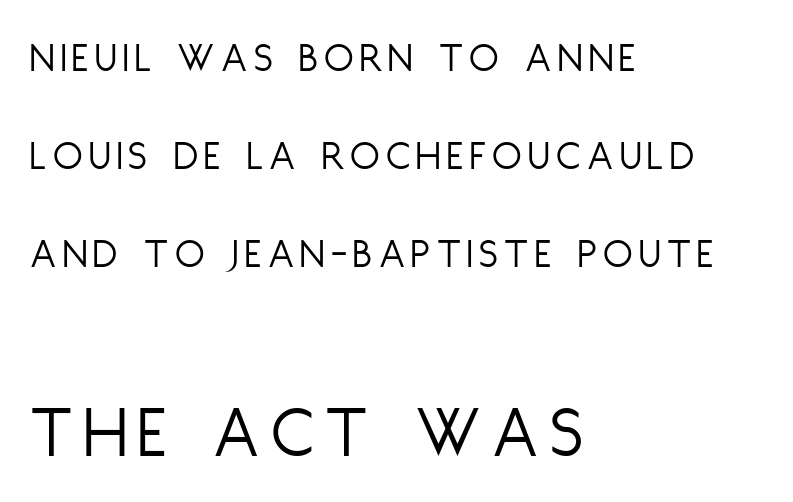
The passage shown is typeset with a sans-serif family. No chunkiness to these letters — they're not bold. The zone under the glyphs is completely vacant. The leading is generous, giving the passage an open texture. Compare the two chunks: the lower has the greater cap height.
